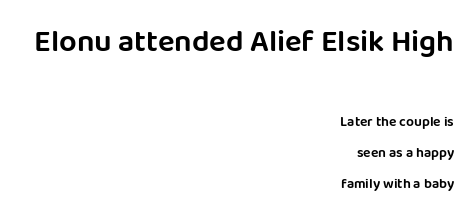
Q: Is the text italic (slanted)? A: No, it is upright.
Q: Is the typeface a serif or a sans-serif typeface? A: Sans-serif.
Q: Is the text underlined? A: No.
Q: How is the paragraph aligned? A: Right-aligned.
Q: Is the spacing between letters normal or unusually wide? A: Normal.
Q: Is the spacing between lines tight, normal or loose? A: Loose.
Q: Which block of text is set in a larger size, the first (top) or the second (bottom)? A: The first (top) one.
Q: Width (condensed, normal, or wide)? A: Normal.
Q: Stroke contrast? A: Low.
Q: x-height? A: Large.
Q: Monospaced? A: No.
